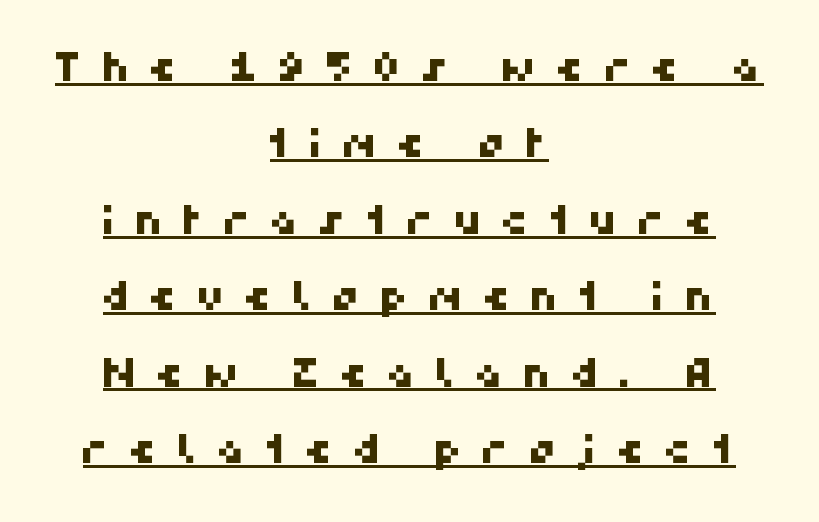
The image shows 40 px sans-serif type; set centered, loose line spacing (1.91x), unusually wide letter spacing (+0.47 em), underlined; high stroke contrast and a medium x-height.
